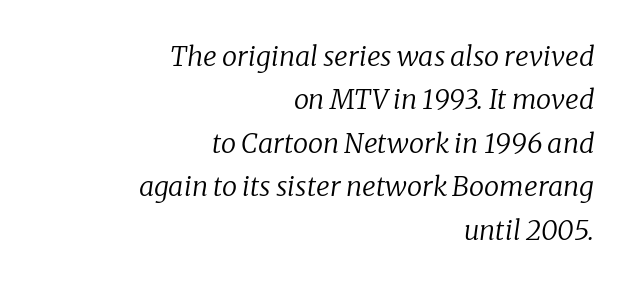
{"italic": "yes", "lean": "right", "slant_degrees": 8, "bold": "no", "underline": "no", "align": "right", "line_spacing": "normal", "line_spacing_ratio": 1.61, "letter_spacing": "normal", "letter_spacing_em": 0.0, "glyph_px": 27}
